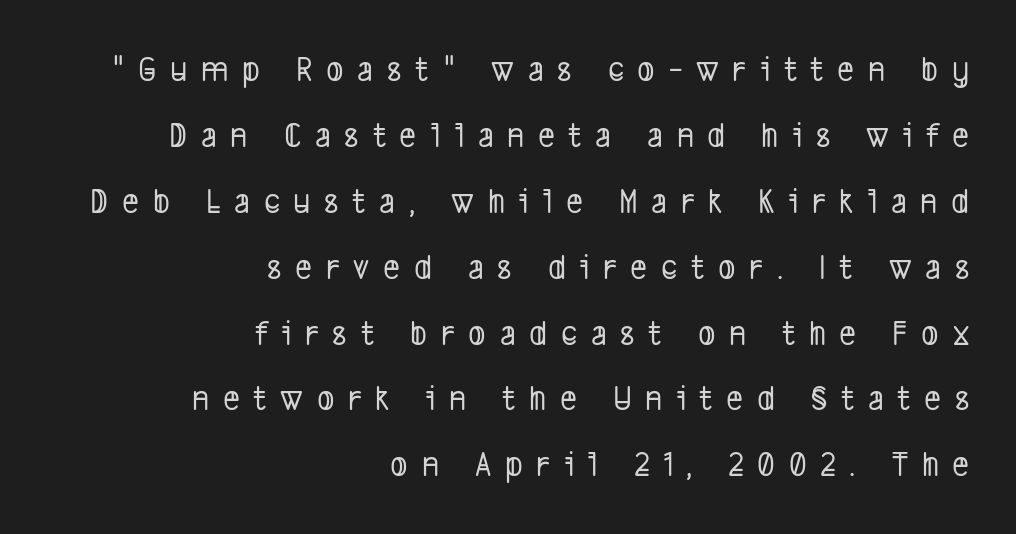
Q: Is the typeface a serif or a sans-serif typeface? A: Sans-serif.
Q: Is the text underlined? A: No.
Q: How is the paragraph aligned? A: Right-aligned.
Q: Is the spacing between letters normal or unusually wide? A: Unusually wide.
Q: Width (condensed, normal, or wide)? A: Condensed.
Q: Stroke contrast? A: Low.
Q: x-height? A: Medium.
Q: Monospaced? A: No.
